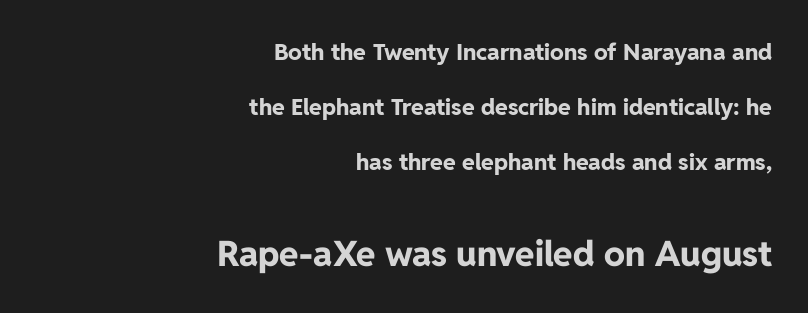
Honestly, the letter spacing is just normal — you wouldn't notice it. These lines are rendered in a variable-pitch font. Caption: multi-line text, flush right, ragged left. Two sizes are in play, and the larger belongs to the second block.
